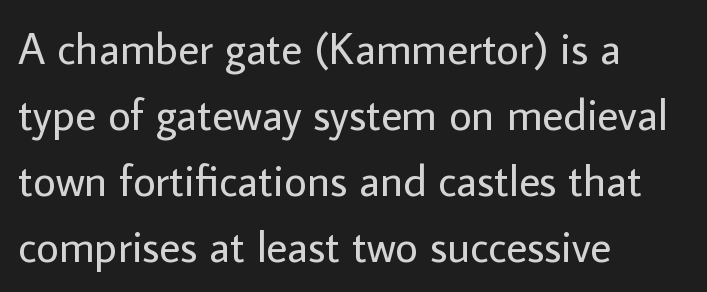
This is sans-serif lettering, the kind often seen on screens and signage. Notice how the stems are strictly vertical — no italics here. The lines in this sample share a left origin and differ only in where they stop. Stroke thickness stays within the range of a standard reading face or lighter.
